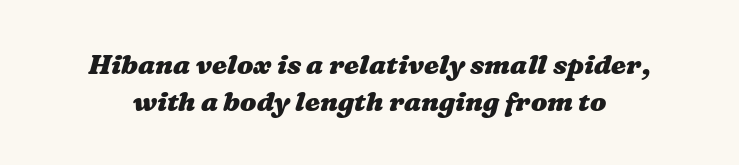
{"bold": "yes", "underline": "no", "line_spacing": "normal", "line_spacing_ratio": 1.37, "letter_spacing": "normal", "letter_spacing_em": 0.0, "glyph_px": 27}
